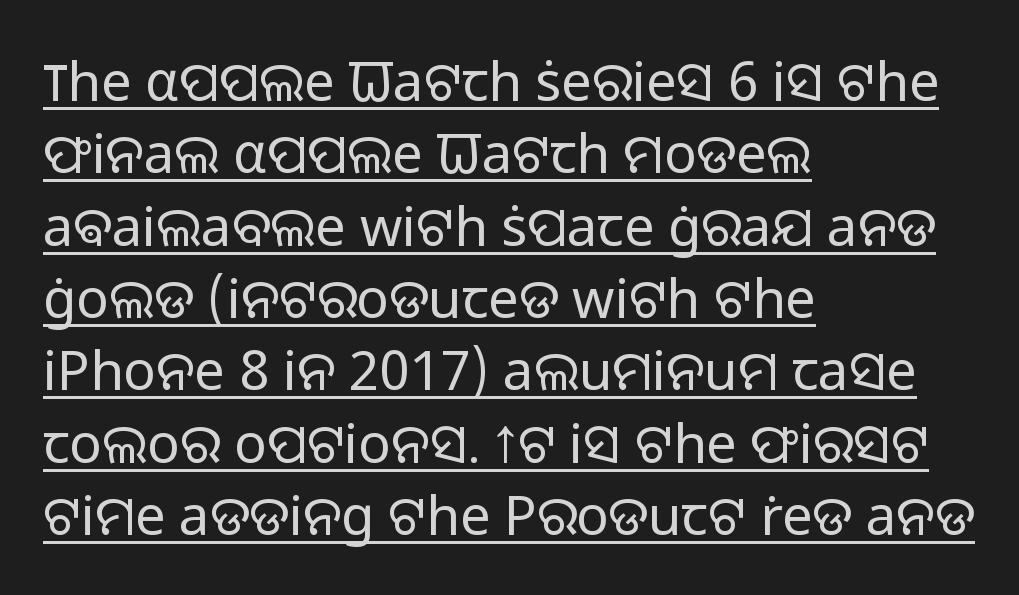
{"serif": "no", "italic": "no", "bold": "no", "weight": "light", "width": "normal", "stroke_contrast": "low", "x_height": "medium", "monospaced": "no", "underline": "yes", "align": "left", "line_spacing": "normal", "line_spacing_ratio": 1.34, "letter_spacing": "normal", "letter_spacing_em": 0.0, "glyph_px": 54}
